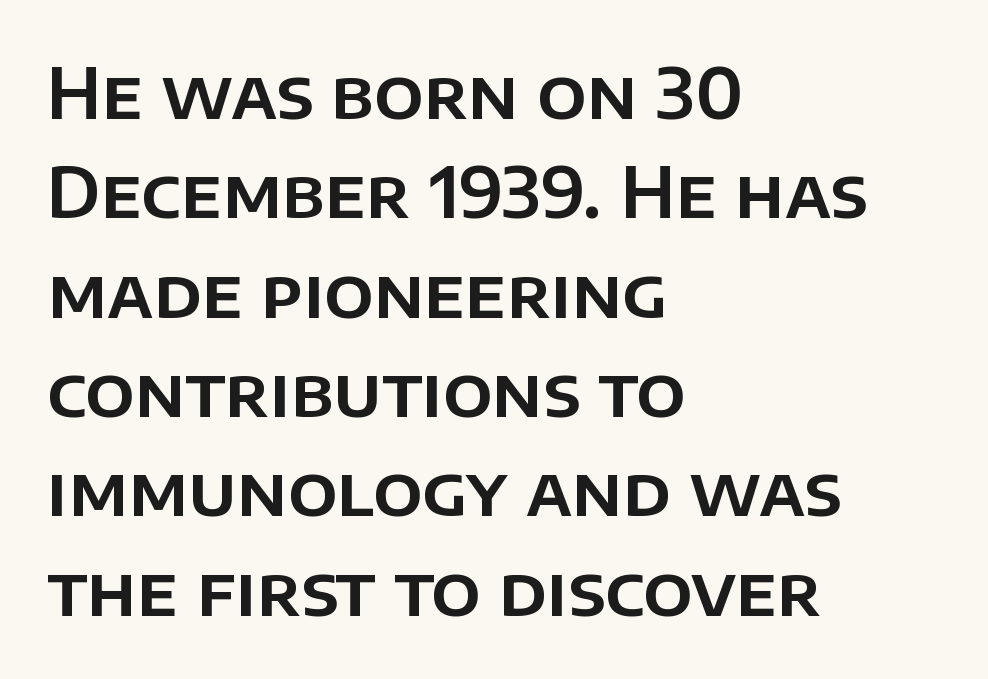
Spacing verdict: proportional, widths tailored to each character. Just letters on the line, the space beneath them empty. Characters remain perfectly vertical along every line. This sample uses a sans-serif face.
